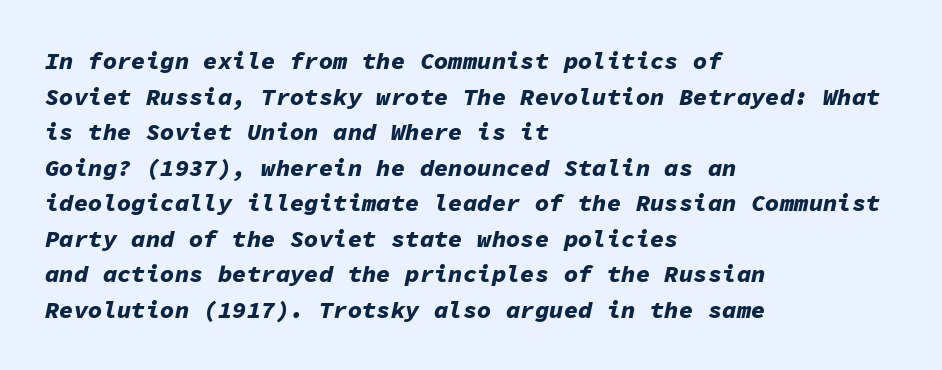
Set as a true bold cut, around the 700 mark. Slant detected: the letters are inclined. This sample uses plain, unmodified letter spacing. Leading matches the norm, producing a regular column.
